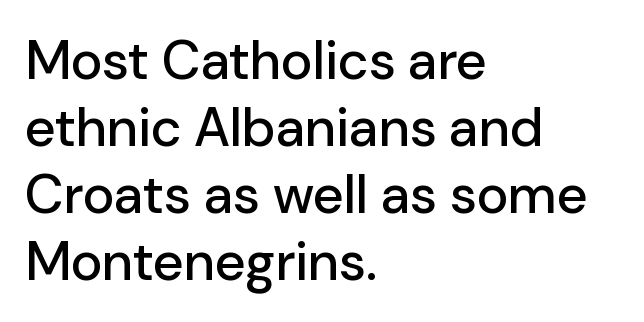
{"serif": "no", "italic": "no", "width": "normal", "stroke_contrast": "low", "x_height": "medium", "monospaced": "no", "underline": "no", "align": "left", "line_spacing_ratio": 1.24, "letter_spacing": "normal", "letter_spacing_em": 0.0, "glyph_px": 54}
